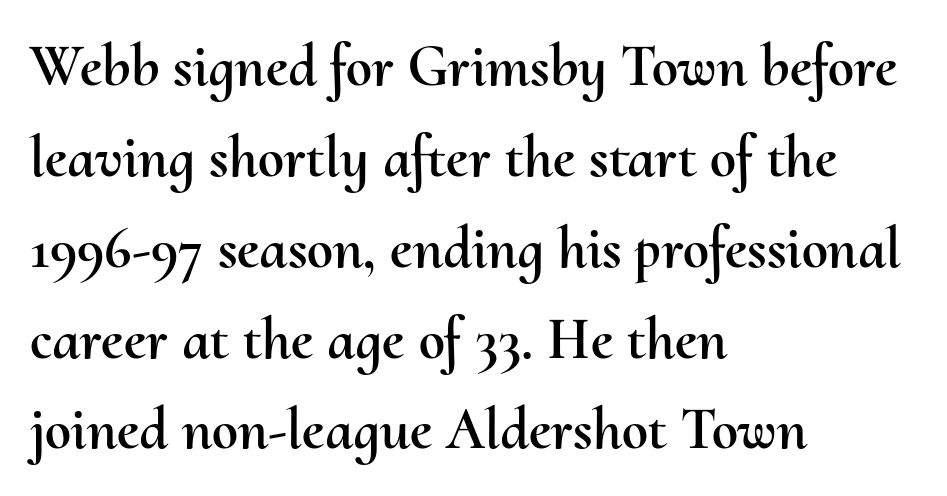
Leading matches the norm, producing a regular column. A student would call this left alignment; a typographer would say flush left, rag right. Is this a fixed-width face? No — the glyphs have proportional, varying widths. These lines were composed using upright roman letters. Anything drawn beneath the words? Only blank space.
